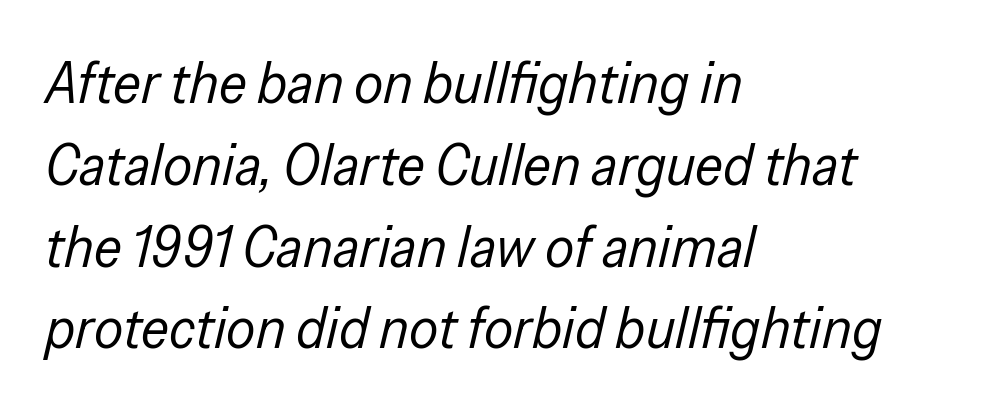
In terms of posture, this sample is oblique. Caption: standard tracking, unaltered. The passage is arranged the way most books set body copy — flush left. The letters advance in unequal steps, a hallmark of proportional type.
